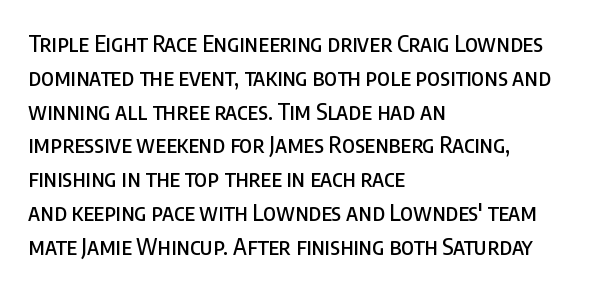
{"italic": "no", "underline": "no", "align": "left", "line_spacing": "normal", "line_spacing_ratio": 1.47, "letter_spacing": "normal", "letter_spacing_em": 0.0, "glyph_px": 23}
